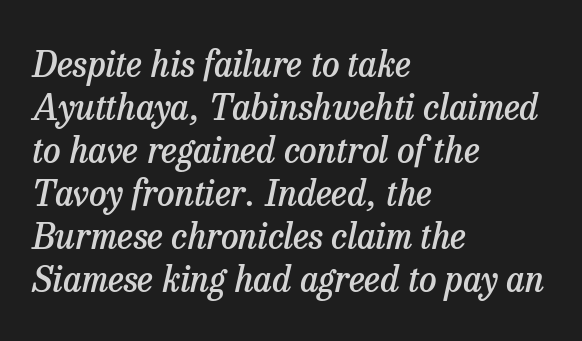
The image shows 35 px semibold serif type, italic (leaning right); set left-aligned, line spacing 1.23x, normal letter spacing, not underlined; low stroke contrast and a medium x-height.
